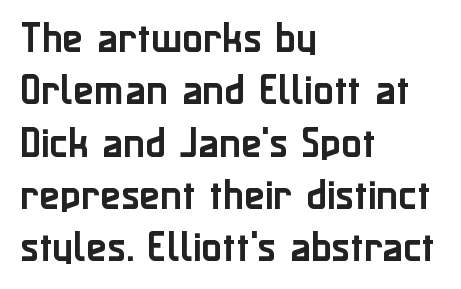
Note the varied advance widths — an 'i' is clearly narrower than an 'm'. Notice how the stems are strictly vertical — no italics here. Descender tails drop into unmarked territory. The designer left line spacing at the default. What stands out about the letter spacing? Nothing — it is the standard amount. Typeset ragged right — the left edge is the straight one.
